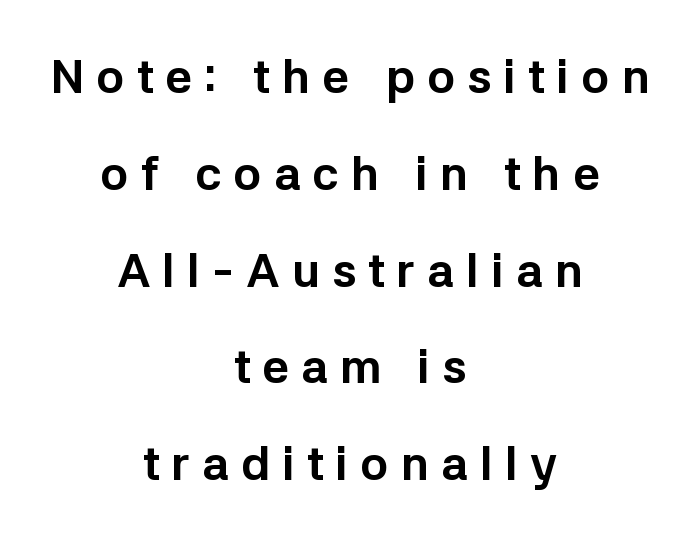
The image shows 47 px bold sans-serif type, upright; set centered, loose line spacing (2.06x), unusually wide letter spacing (+0.26 em), not underlined; low stroke contrast and a medium x-height.
